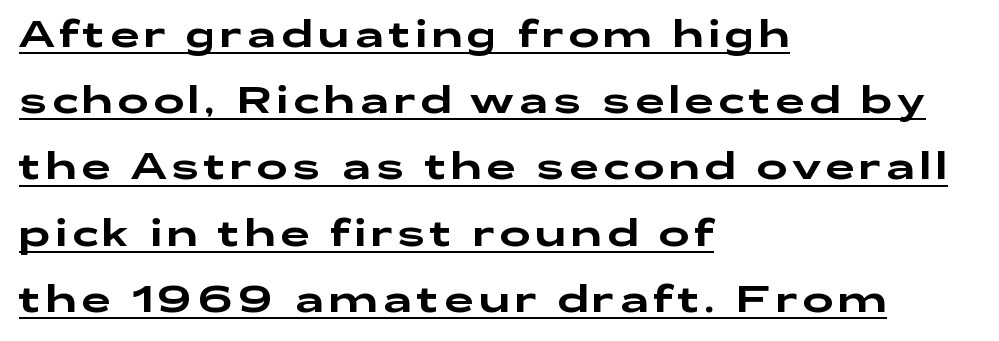
The passage shown is typed in a proportional face where columns would drift. Look at the bottom of the vertical strokes: they stop flat, with no serifs. Is there an underline? Yes — a line sits under the letters. A typesetter would mark this as roman, not italic. The text block is weighted toward the left margin, trailing off unevenly rightward.
